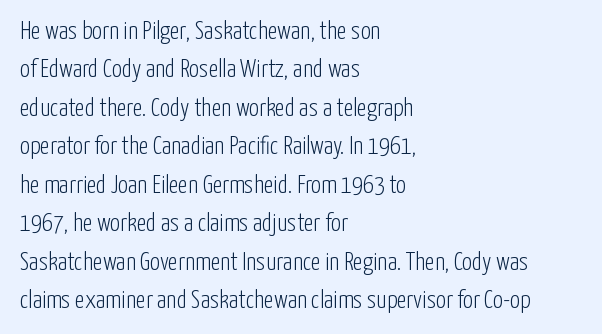
{"italic": "no", "bold": "no", "underline": "no", "align": "left", "line_spacing": "normal", "line_spacing_ratio": 1.54, "letter_spacing": "normal", "letter_spacing_em": 0.0, "glyph_px": 25}
